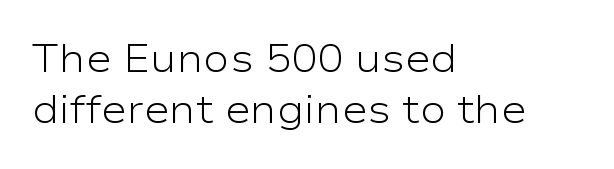
Q: Is the text bold? A: No.
Q: Is the text italic (slanted)? A: No, it is upright.
Q: Is the typeface a serif or a sans-serif typeface? A: Sans-serif.
Q: Is the text underlined? A: No.
Q: How is the paragraph aligned? A: Left-aligned.
Q: Is the spacing between letters normal or unusually wide? A: Normal.
Q: Is the spacing between lines tight, normal or loose? A: Normal.
Q: Width (condensed, normal, or wide)? A: Wide.
Q: Stroke contrast? A: Low.
Q: x-height? A: Medium.
Q: Monospaced? A: No.
